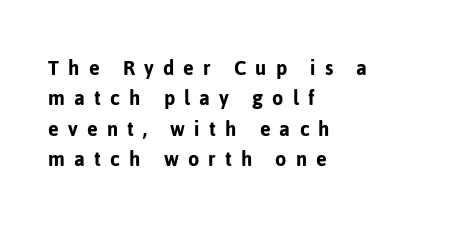
The strip under each line holds only bare page. Evenly set lines give the paragraph a standard silhouette. Casual observation: everything's shoved over to the left. Letter spacing: wide.
